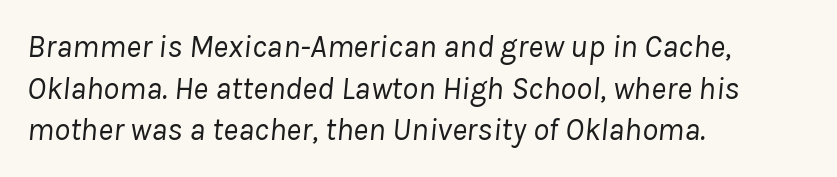
Q: Is the text bold? A: No.
Q: Is the text italic (slanted)? A: Yes, it leans right by about 8 degrees.
Q: Is the text underlined? A: No.
Q: How is the paragraph aligned? A: Left-aligned.
Q: Is the spacing between letters normal or unusually wide? A: Normal.
Q: Is the spacing between lines tight, normal or loose? A: Normal.
Q: Width (condensed, normal, or wide)? A: Normal.
Q: Stroke contrast? A: Low.
Q: x-height? A: Medium.
Q: Monospaced? A: No.
